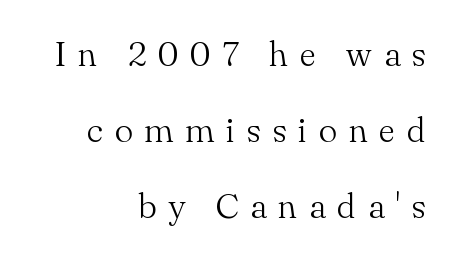
Q: Is the text bold? A: No.
Q: Is the text italic (slanted)? A: No, it is upright.
Q: Is the typeface a serif or a sans-serif typeface? A: Serif.
Q: Is the text underlined? A: No.
Q: How is the paragraph aligned? A: Right-aligned.
Q: Is the spacing between letters normal or unusually wide? A: Unusually wide.
Q: Is the spacing between lines tight, normal or loose? A: Loose.
Q: Width (condensed, normal, or wide)? A: Normal.
Q: Stroke contrast? A: Medium.
Q: x-height? A: Small.
Q: Monospaced? A: No.
